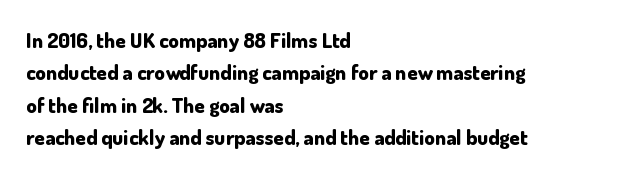
The image shows 21 px bold type, upright; set left-aligned, normal line spacing (1.54x), normal letter spacing, not underlined.
